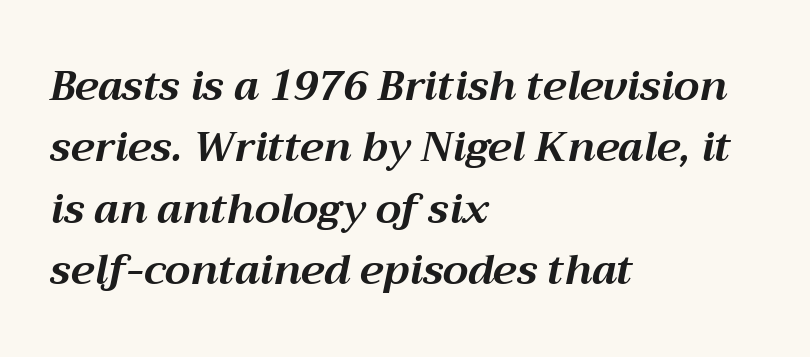
The image shows 41 px bold type, italic (leaning right); set left-aligned, normal line spacing (1.5x), normal letter spacing, not underlined; medium stroke contrast and a medium x-height.
